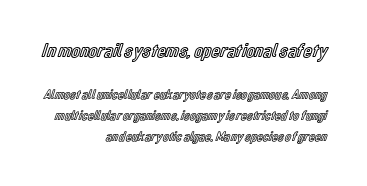
The letterforms sit shoulder to shoulder at normal distance. Line spacing here is normal. Bare-footed words on every line. Does the copy run flush right? Yes — the right margin is perfectly even.
